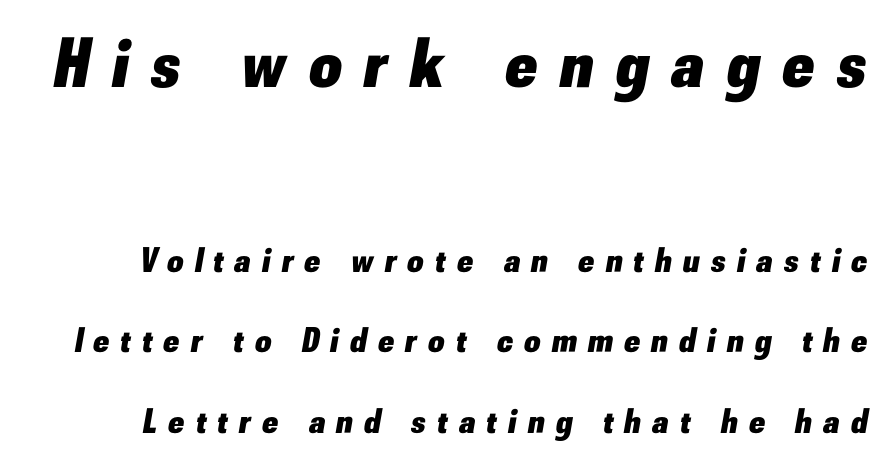
{"italic": "yes", "lean": "right", "slant_degrees": 10, "bold": "yes", "weight": "heavy", "width": "normal", "stroke_contrast": "low", "x_height": "small", "monospaced": "no", "underline": "no", "line_spacing": "loose", "line_spacing_ratio": 2.3, "letter_spacing": "wide", "letter_spacing_em": 0.33, "larger_block": "first", "size_ratio": 2.0, "glyph_px": 70}
